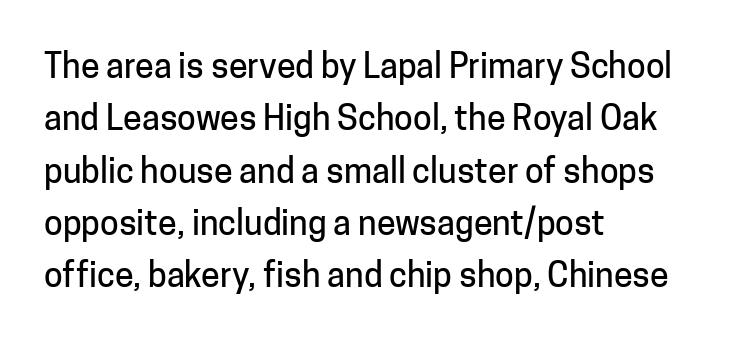
Q: Is the text italic (slanted)? A: No, it is upright.
Q: Is the typeface a serif or a sans-serif typeface? A: Sans-serif.
Q: Is the text underlined? A: No.
Q: How is the paragraph aligned? A: Left-aligned.
Q: Is the spacing between letters normal or unusually wide? A: Normal.
Q: Is the spacing between lines tight, normal or loose? A: Normal.
Q: Width (condensed, normal, or wide)? A: Normal.
Q: Stroke contrast? A: Low.
Q: x-height? A: Medium.
Q: Monospaced? A: No.
